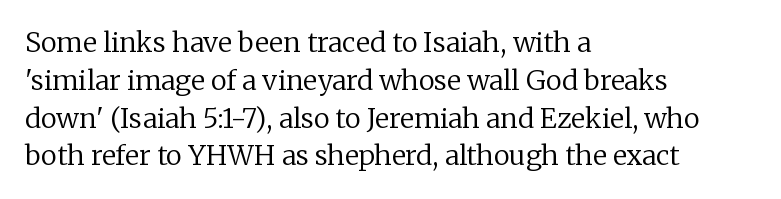
Q: Is the text bold? A: No.
Q: Is the text italic (slanted)? A: No, it is upright.
Q: Is the text underlined? A: No.
Q: How is the paragraph aligned? A: Left-aligned.
Q: Is the spacing between letters normal or unusually wide? A: Normal.
Q: Is the spacing between lines tight, normal or loose? A: Normal.
